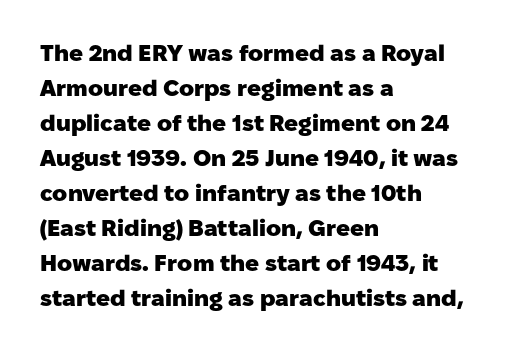
Q: Is the text bold? A: Yes.
Q: Is the text italic (slanted)? A: No, it is upright.
Q: Is the text underlined? A: No.
Q: How is the paragraph aligned? A: Left-aligned.
Q: Is the spacing between letters normal or unusually wide? A: Normal.
Q: Is the spacing between lines tight, normal or loose? A: Normal.
